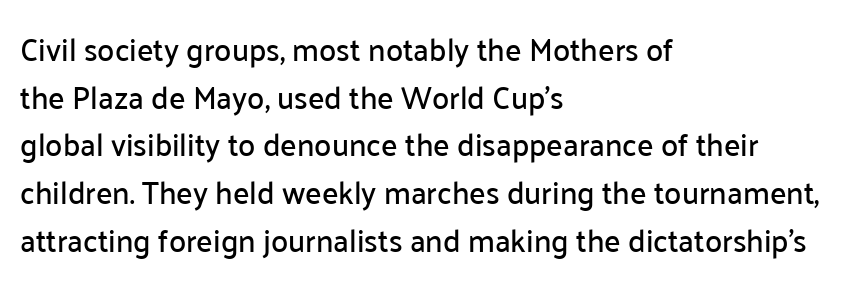
{"serif": "no", "italic": "no", "width": "normal", "stroke_contrast": "low", "x_height": "medium", "monospaced": "no", "underline": "no", "align": "left", "line_spacing": "normal", "line_spacing_ratio": 1.54, "letter_spacing": "normal", "letter_spacing_em": 0.0, "glyph_px": 31}
